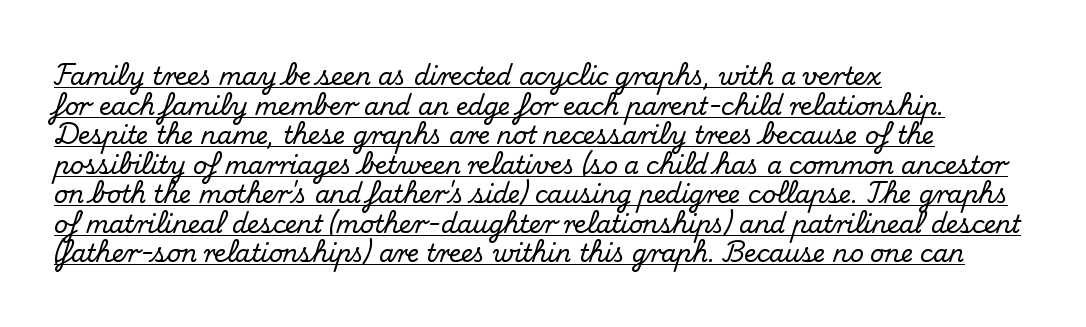
Quick note: underline on. The passage shown has conventional tracking throughout. Layout note: lines flush left.
